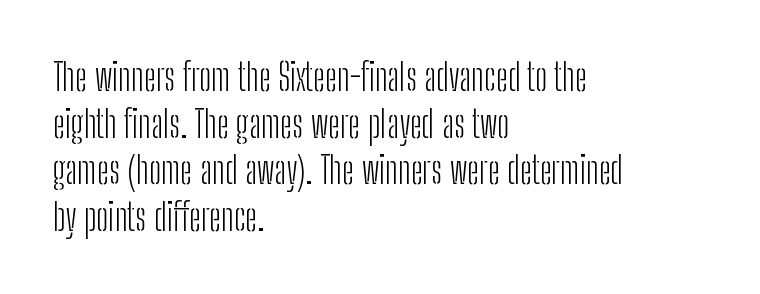
The string is rendered with underlining switched off. Alignment: flush left. Serif or sans? Sans — the stroke terminals are bare. Ascenders rise straight up at ninety degrees. No chunkiness to these letters — they're not bold.
